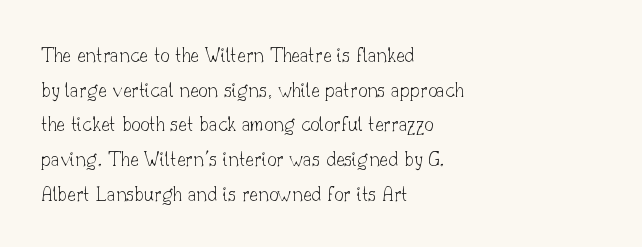
Vertical strokes here are truly vertical. Is the block centered? No — it sits flush against the left margin. Standard letterfit; no display-style spreading of the glyphs. This is not heavy type; no bold has been used.
